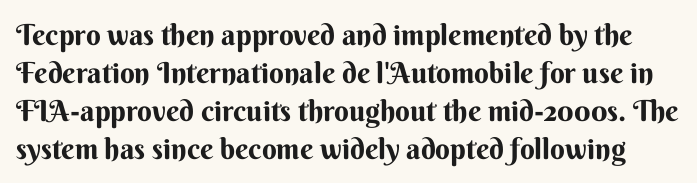
The image shows 29 px bold sans-serif type, upright; set normal line spacing (1.31x), normal letter spacing, not underlined; medium stroke contrast and a small x-height.
